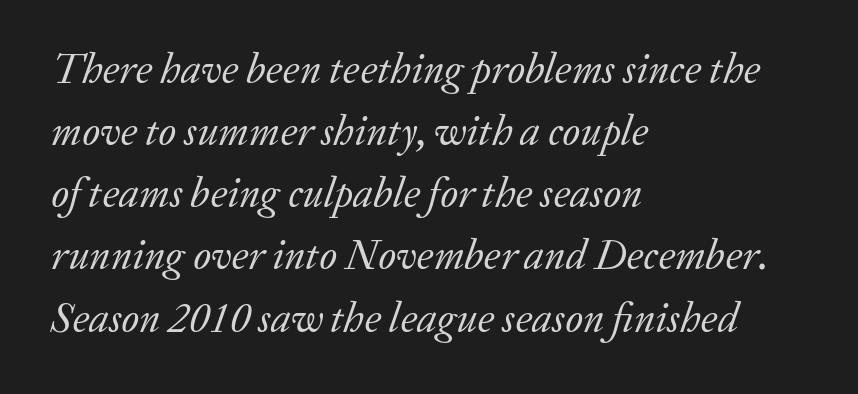
The vertical gap from one line to the next is medium. The glyphs are unaccompanied by any horizontal stroke below them. The face used here is proportionally spaced, like ordinary book or web type. Counters stay open thanks to moderate or lighter strokes.
